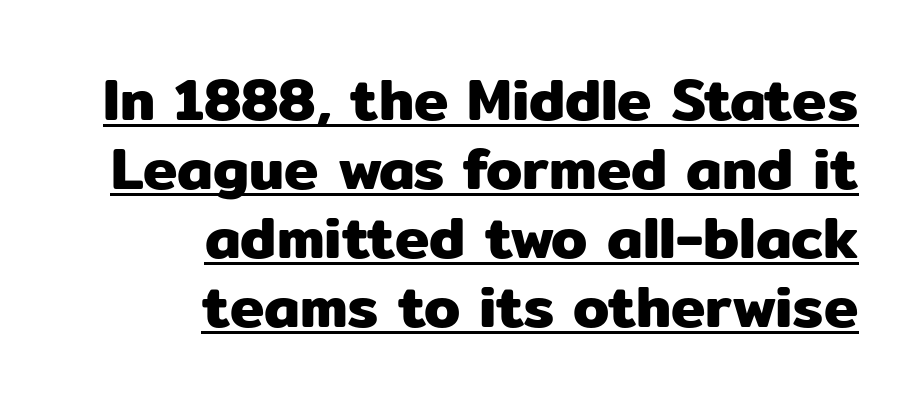
{"serif": "no", "italic": "no", "width": "normal", "stroke_contrast": "low", "x_height": "medium", "monospaced": "no", "underline": "yes", "align": "right", "line_spacing_ratio": 1.19, "letter_spacing": "normal", "letter_spacing_em": 0.0, "glyph_px": 58}
